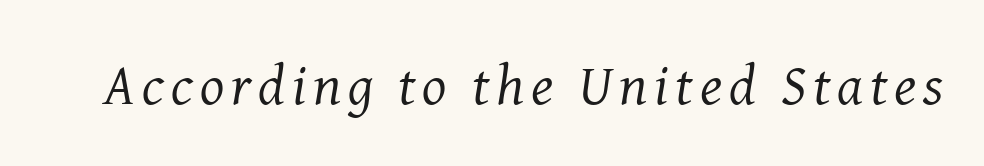
The image shows 57 px regular-weight serif type, italic (leaning right); set not underlined; medium stroke contrast and a medium x-height.
